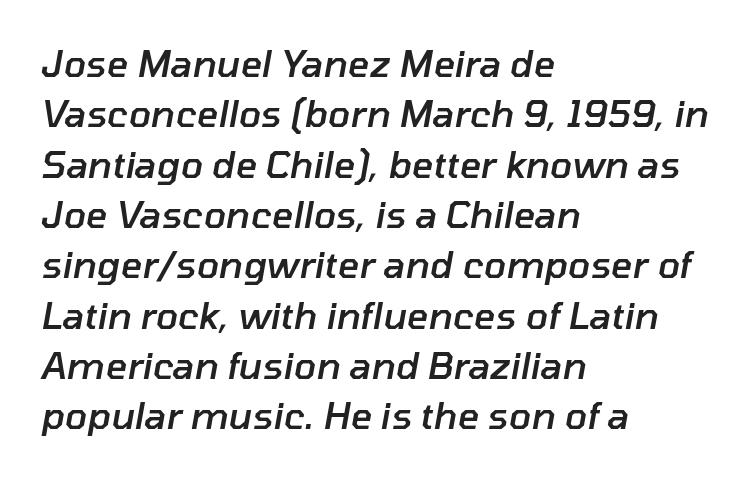
Q: Is the text bold? A: Semi-bold.
Q: Is the text italic (slanted)? A: Yes, it leans right by about 10 degrees.
Q: Is the text underlined? A: No.
Q: How is the paragraph aligned? A: Left-aligned.
Q: Is the spacing between letters normal or unusually wide? A: Normal.
Q: Is the spacing between lines tight, normal or loose? A: Normal.
Q: Width (condensed, normal, or wide)? A: Normal.
Q: Stroke contrast? A: Low.
Q: x-height? A: Medium.
Q: Monospaced? A: No.
